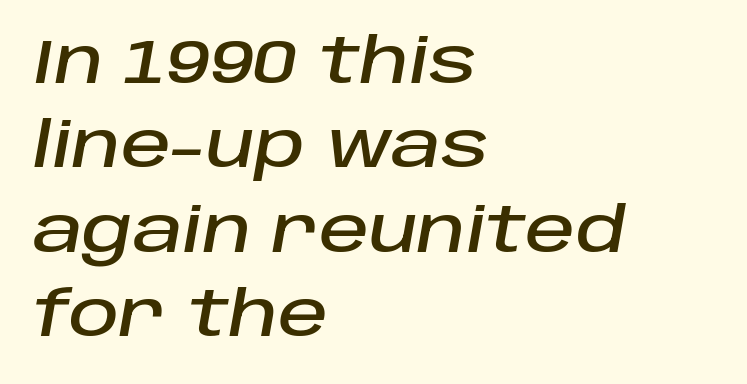
The letters advance in unequal steps, a hallmark of proportional type. Vertical spacing — default. Compared with a centered layout, this one pins lines to the left instead. These lines were composed using italics. Standard letterfit; no display-style spreading of the glyphs.
